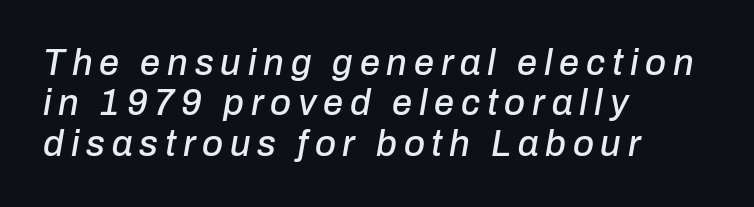
Q: Is the text italic (slanted)? A: Yes, it leans right by about 10 degrees.
Q: Is the text underlined? A: No.
Q: How is the paragraph aligned? A: Left-aligned.
Q: Is the spacing between lines tight, normal or loose? A: Tight.
Q: Width (condensed, normal, or wide)? A: Normal.
Q: Stroke contrast? A: Low.
Q: x-height? A: Medium.
Q: Monospaced? A: No.
